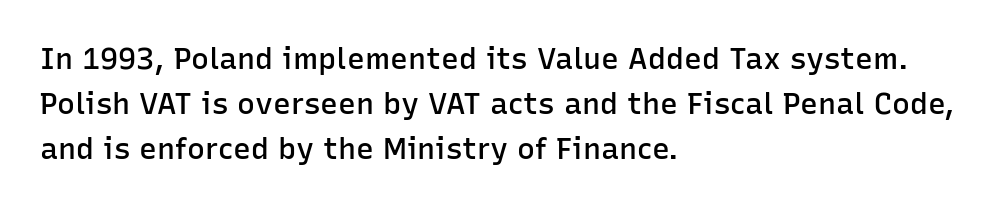
{"serif": "no", "italic": "no", "bold": "semi", "weight": "semibold", "width": "normal", "stroke_contrast": "low", "x_height": "medium", "monospaced": "no", "underline": "no", "align": "left", "line_spacing": "normal", "line_spacing_ratio": 1.5, "letter_spacing": "normal", "letter_spacing_em": 0.0, "glyph_px": 30}
